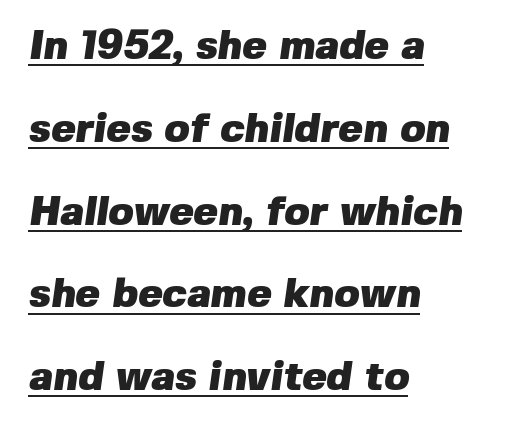
Q: Is the text bold? A: Yes.
Q: Is the typeface a serif or a sans-serif typeface? A: Sans-serif.
Q: Is the text underlined? A: Yes.
Q: How is the paragraph aligned? A: Left-aligned.
Q: Is the spacing between letters normal or unusually wide? A: Normal.
Q: Is the spacing between lines tight, normal or loose? A: Loose.
Q: Width (condensed, normal, or wide)? A: Normal.
Q: Stroke contrast? A: Low.
Q: x-height? A: Medium.
Q: Monospaced? A: No.
